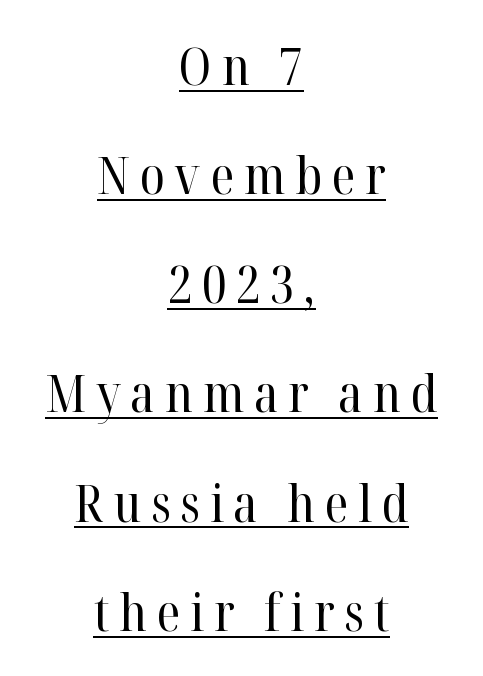
Q: Is the text bold? A: No.
Q: Is the text italic (slanted)? A: No, it is upright.
Q: Is the typeface a serif or a sans-serif typeface? A: Serif.
Q: Is the text underlined? A: Yes.
Q: How is the paragraph aligned? A: Centered.
Q: Is the spacing between lines tight, normal or loose? A: Loose.
Q: Width (condensed, normal, or wide)? A: Normal.
Q: Stroke contrast? A: High.
Q: x-height? A: Medium.
Q: Monospaced? A: No.
